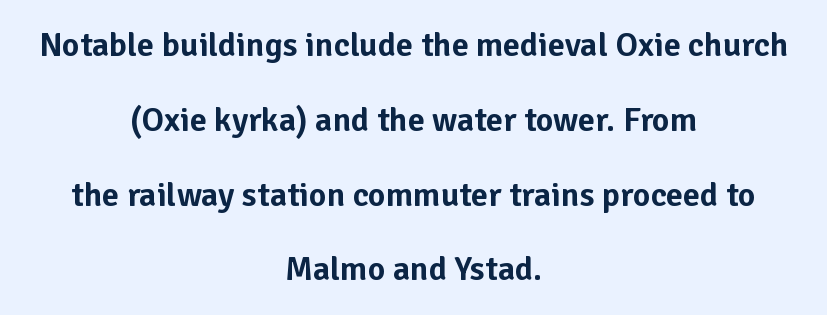
The image shows 34 px sans-serif type, upright; set centered, loose line spacing (2.2x), normal letter spacing, not underlined; low stroke contrast and a medium x-height.
